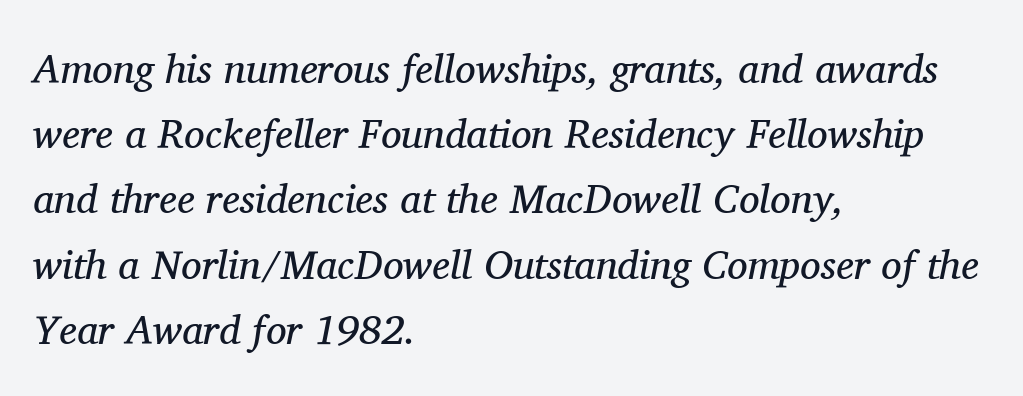
Q: Is the text bold? A: No.
Q: Is the text italic (slanted)? A: Yes, it leans right by about 11 degrees.
Q: Is the typeface a serif or a sans-serif typeface? A: Serif.
Q: Is the text underlined? A: No.
Q: How is the paragraph aligned? A: Left-aligned.
Q: Is the spacing between letters normal or unusually wide? A: Normal.
Q: Is the spacing between lines tight, normal or loose? A: Normal.
Q: Width (condensed, normal, or wide)? A: Normal.
Q: Stroke contrast? A: Medium.
Q: x-height? A: Medium.
Q: Monospaced? A: No.
